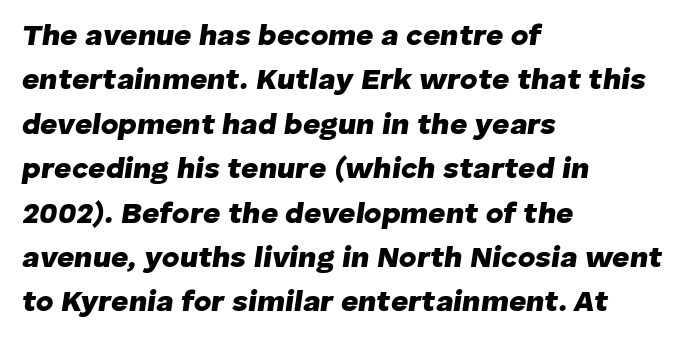
Proportional: the letters do not fall into vertical columns. Looking at the ascenders, they clearly lean. The strip under each line holds only bare page. The line texture is even and compact thanks to regular tracking. Leading: standard.
